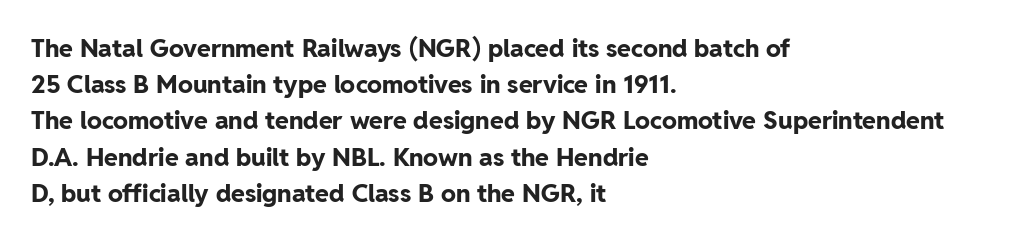
{"italic": "no", "bold": "yes", "underline": "no", "align": "left", "line_spacing": "normal", "line_spacing_ratio": 1.45, "letter_spacing": "normal", "letter_spacing_em": 0.0, "glyph_px": 25}
